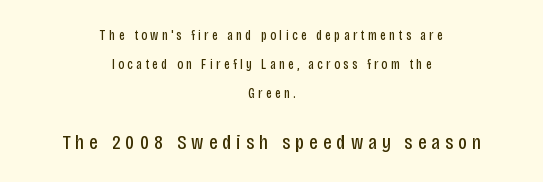
{"italic": "no", "bold": "no", "underline": "no", "align": "center", "line_spacing": "loose", "line_spacing_ratio": 2.06, "letter_spacing": "wide", "letter_spacing_em": 0.24, "larger_block": "second", "size_ratio": 1.5, "glyph_px": 21}
